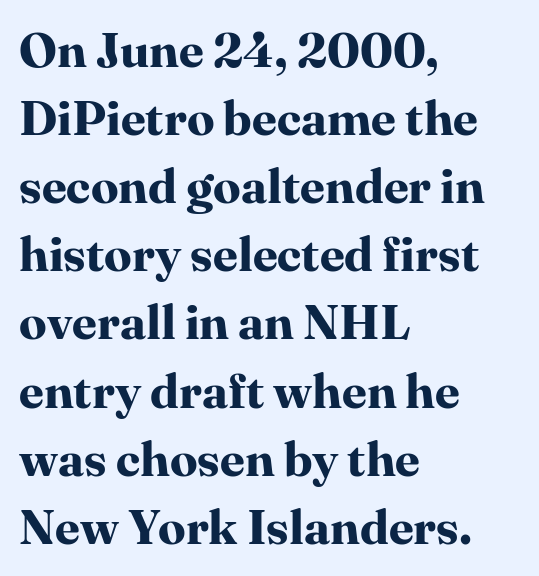
{"serif": "yes", "italic": "no", "bold": "yes", "weight": "bold", "width": "normal", "stroke_contrast": "high", "x_height": "medium", "monospaced": "no", "underline": "no", "align": "left", "line_spacing": "normal", "line_spacing_ratio": 1.39, "letter_spacing": "normal", "letter_spacing_em": 0.0, "glyph_px": 49}
